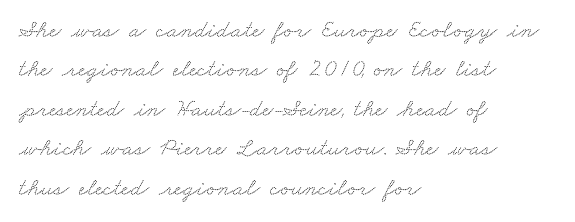
Q: Is the text underlined? A: No.
Q: How is the paragraph aligned? A: Left-aligned.
Q: Is the spacing between letters normal or unusually wide? A: Normal.
Q: Is the spacing between lines tight, normal or loose? A: Normal.
